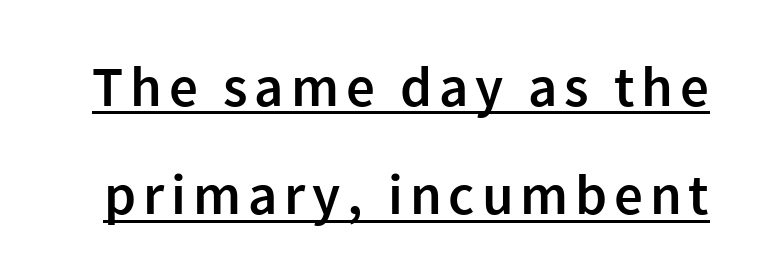
The rendering uses natural spacing where letterforms have individual widths. Underlined type. The letters are semibold — heavier than regular but short of a full bold. One glance says open: line gaps are wider than usual.
